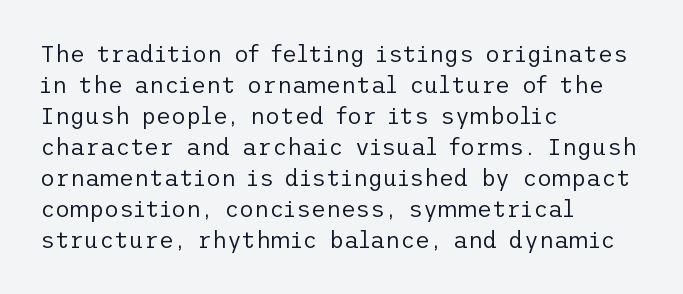
The image shows 23 px text type, upright; set left-aligned, normal line spacing (1.35x), normal letter spacing, not underlined.
